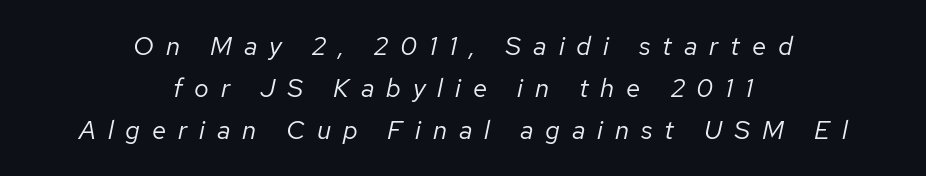
The characters are drawn with everyday or finer stroke widths. The lettering tilts uniformly, giving the passage an italic look. The baseline area is clear. The whitespace from short lines is split evenly between both sides. The letters are spread apart with noticeably loose tracking.
